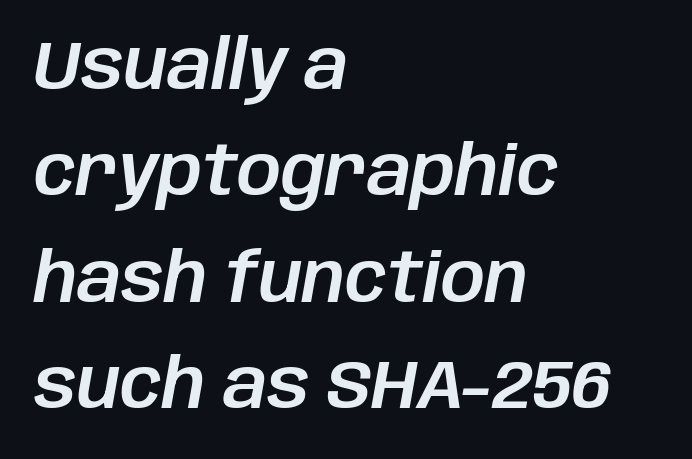
Q: Is the text italic (slanted)? A: Yes, it leans right by about 10 degrees.
Q: Is the text underlined? A: No.
Q: How is the paragraph aligned? A: Left-aligned.
Q: Is the spacing between letters normal or unusually wide? A: Normal.
Q: Is the spacing between lines tight, normal or loose? A: Normal.
Q: Width (condensed, normal, or wide)? A: Normal.
Q: Stroke contrast? A: Low.
Q: x-height? A: Large.
Q: Monospaced? A: No.
